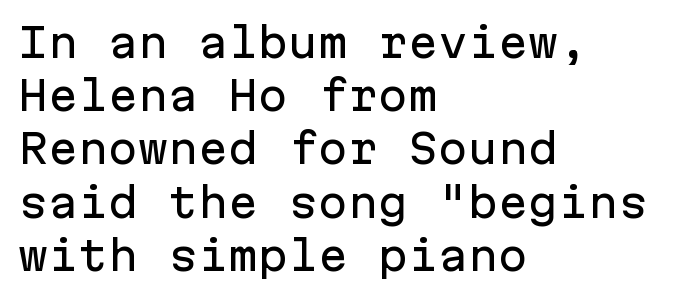
The image shows 40 px sans-serif type, upright, monospaced; set left-aligned, normal line spacing (1.33x), normal letter spacing, not underlined; low stroke contrast and a medium x-height.
